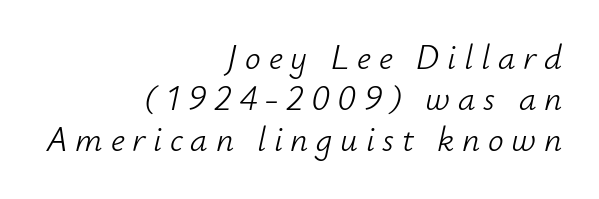
{"italic": "yes", "lean": "right", "slant_degrees": 12, "bold": "no", "weight": "light", "width": "normal", "stroke_contrast": "low", "x_height": "small", "monospaced": "no", "underline": "no", "align": "right", "line_spacing_ratio": 1.17, "letter_spacing": "wide", "letter_spacing_em": 0.22, "glyph_px": 35}
